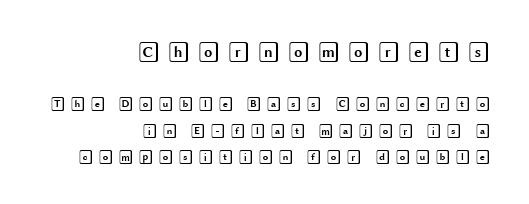
{"italic": "no", "underline": "no", "align": "right", "line_spacing_ratio": 1.88, "letter_spacing": "wide", "letter_spacing_em": 0.33, "larger_block": "first", "size_ratio": 1.5, "glyph_px": 21}
